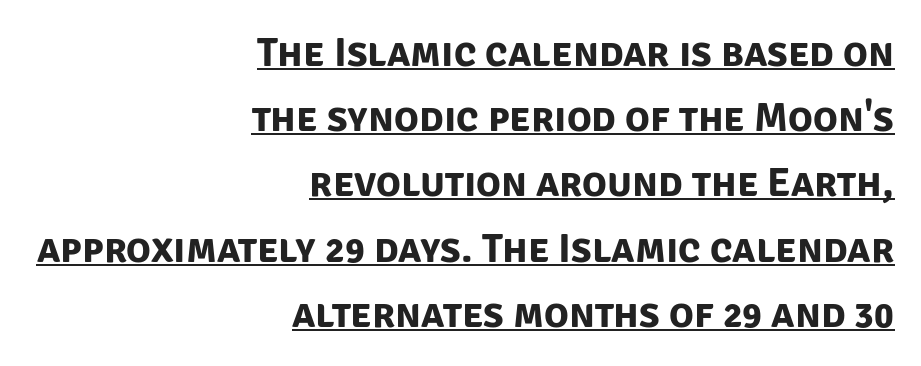
Whoever set this chose a conventional vertical rhythm. Emphasis is given by a line drawn under the lettering. Think of a printed novel: that variable character pitch is what you see here. The passage is arranged like a letterhead date or caption credit — flush right. The type is set solid horizontally, with unmodified tracking.
